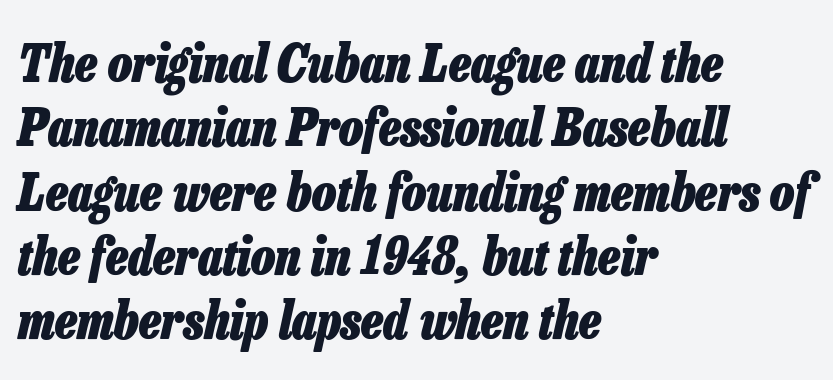
{"italic": "yes", "lean": "right", "slant_degrees": 13, "bold": "yes", "weight": "heavy", "width": "condensed", "stroke_contrast": "low", "x_height": "medium", "monospaced": "no", "underline": "no", "align": "left", "line_spacing": "normal", "line_spacing_ratio": 1.26, "letter_spacing": "normal", "letter_spacing_em": 0.0, "glyph_px": 51}
